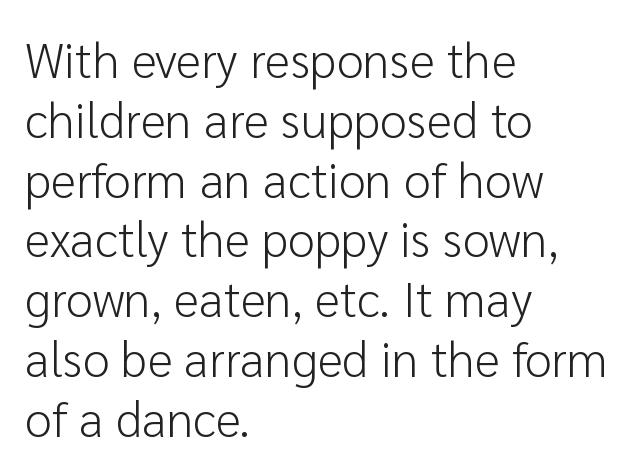
{"serif": "no", "italic": "no", "bold": "no", "weight": "light", "width": "normal", "stroke_contrast": "low", "x_height": "medium", "monospaced": "no", "underline": "no", "align": "left", "line_spacing_ratio": 1.22, "letter_spacing": "normal", "letter_spacing_em": 0.0, "glyph_px": 49}
